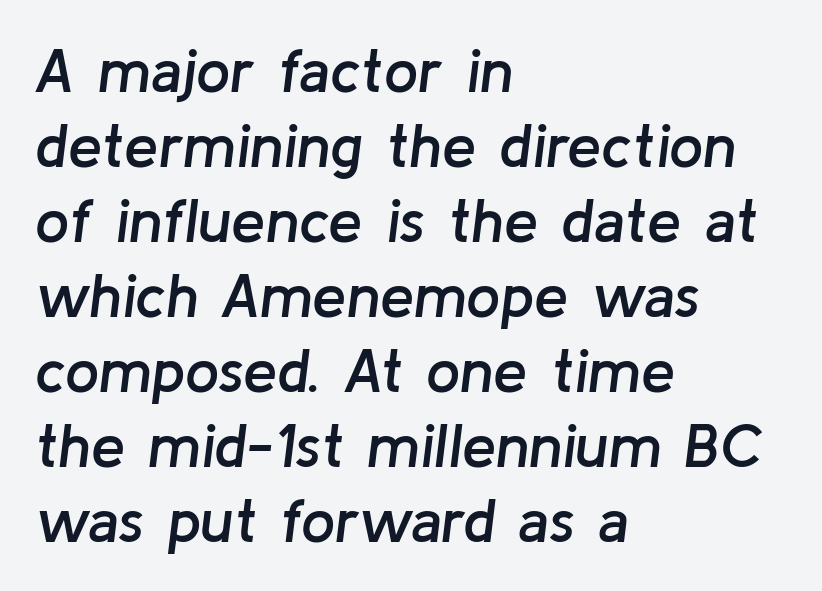
The image shows 61 px semibold type, italic (leaning right); set left-aligned, line spacing 1.23x, normal letter spacing, not underlined; low stroke contrast and a medium x-height.
